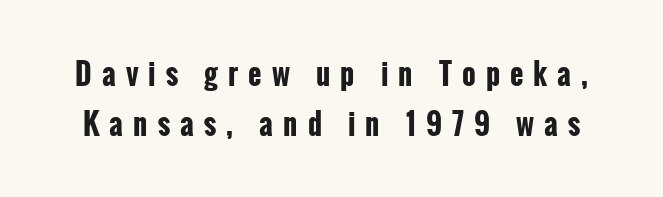
Q: Is the text bold? A: Yes.
Q: Is the text italic (slanted)? A: No, it is upright.
Q: Is the typeface a serif or a sans-serif typeface? A: Sans-serif.
Q: Is the text underlined? A: No.
Q: Is the spacing between letters normal or unusually wide? A: Unusually wide.
Q: Width (condensed, normal, or wide)? A: Condensed.
Q: Stroke contrast? A: Low.
Q: x-height? A: Medium.
Q: Monospaced? A: No.
